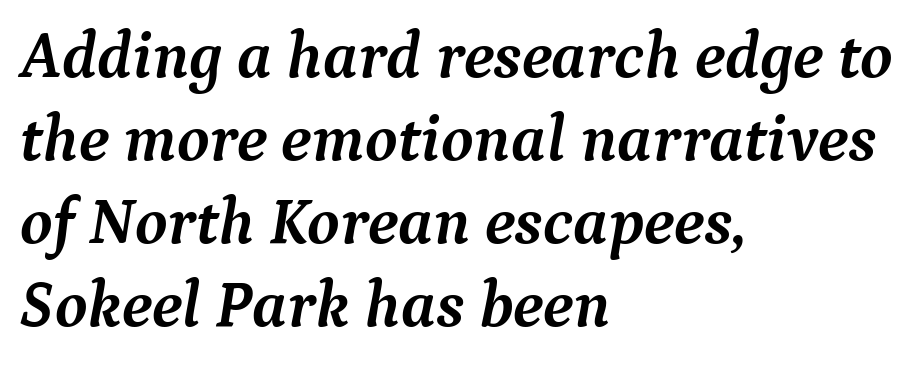
The space directly below the letters is spotless. This sample uses a serif face. These lines were composed using italics. The text block is weighted toward the left margin, trailing off unevenly rightward. Each letter keeps its own natural width here, so spacing adapts to shape.
